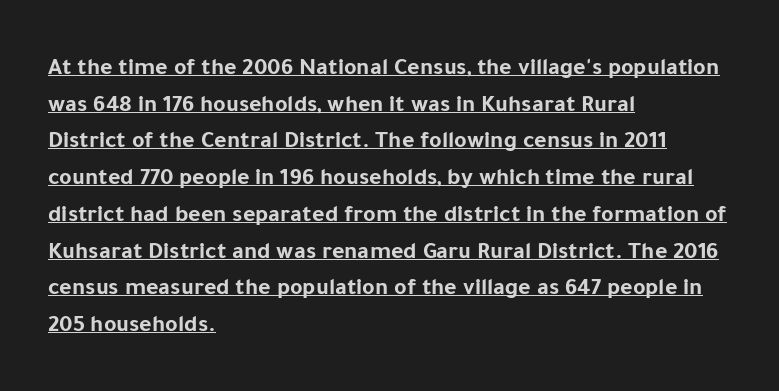
{"italic": "no", "bold": "yes", "underline": "yes", "align": "left", "line_spacing": "normal", "line_spacing_ratio": 1.53, "letter_spacing": "normal", "letter_spacing_em": 0.0, "glyph_px": 24}
